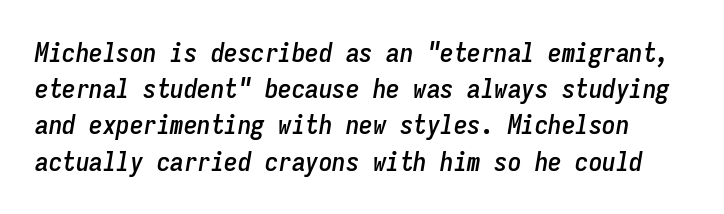
Q: Is the text italic (slanted)? A: Yes, it leans right by about 9 degrees.
Q: Is the text underlined? A: No.
Q: Is the spacing between letters normal or unusually wide? A: Normal.
Q: Is the spacing between lines tight, normal or loose? A: Normal.
